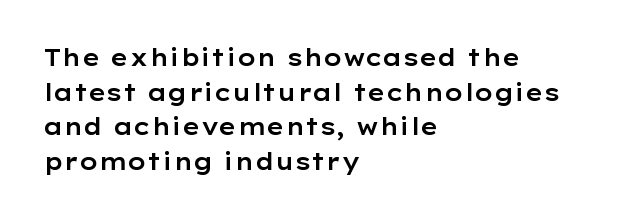
Students, observe: this is what conventionally led text looks like. Has an underline been added? It has not. Words appear dense and cohesive because spacing is normal. If you drew a ruler down the left edge, every line would touch it.
